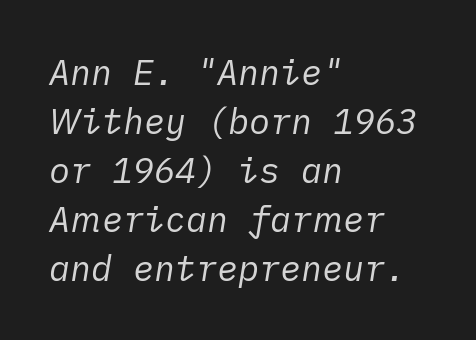
Q: Is the text bold? A: No.
Q: Is the text italic (slanted)? A: Yes, it leans right by about 10 degrees.
Q: Is the text underlined? A: No.
Q: How is the paragraph aligned? A: Left-aligned.
Q: Is the spacing between letters normal or unusually wide? A: Normal.
Q: Is the spacing between lines tight, normal or loose? A: Normal.
Q: Width (condensed, normal, or wide)? A: Normal.
Q: Stroke contrast? A: Low.
Q: x-height? A: Medium.
